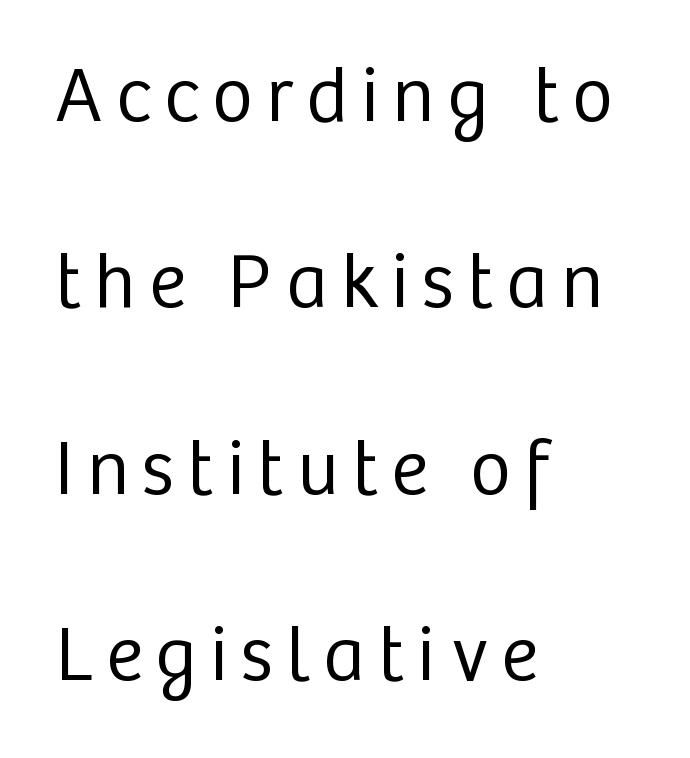
{"serif": "no", "italic": "no", "bold": "no", "weight": "regular", "width": "normal", "stroke_contrast": "low", "x_height": "medium", "monospaced": "no", "underline": "no", "align": "left", "line_spacing": "loose", "line_spacing_ratio": 2.39, "glyph_px": 78}
